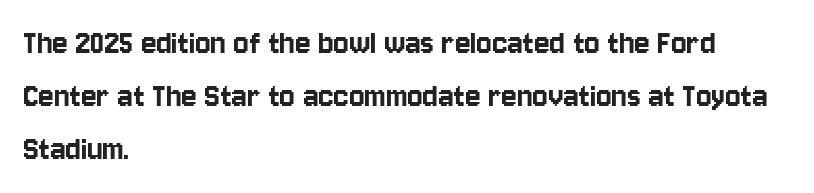
The image shows 36 px condensed sans-serif type, upright; set left-aligned, normal line spacing (1.47x), normal letter spacing, not underlined; low stroke contrast and a large x-height.
